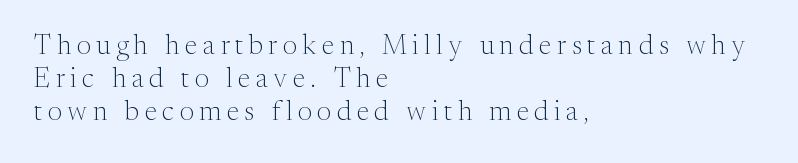
The image shows 27 px text type, upright; set left-aligned, line spacing 1.23x, unusually wide letter spacing (+0.21 em), not underlined.
